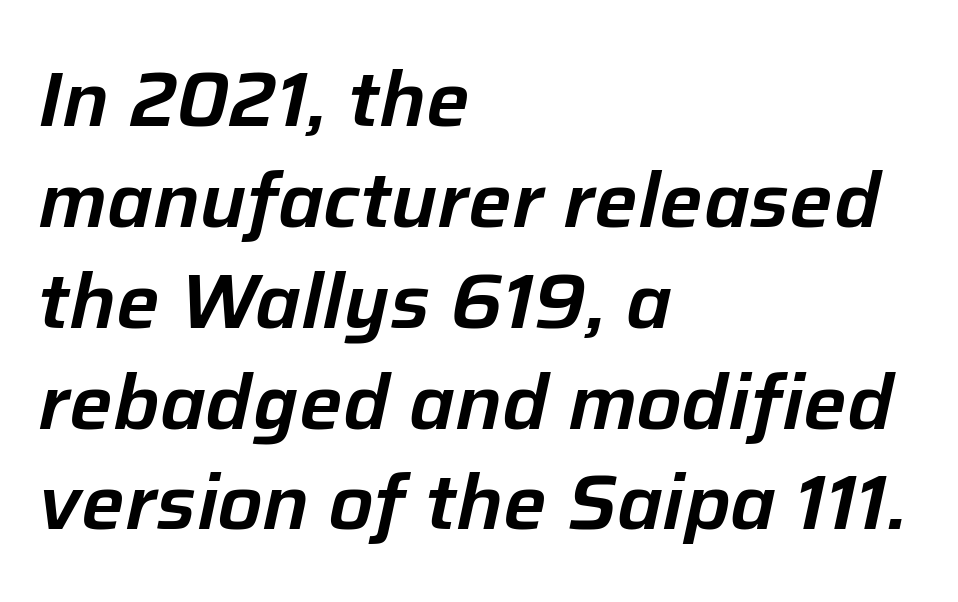
Slant detected: the letters are inclined. Note the varied advance widths — an 'i' is clearly narrower than an 'm'. The passage shown has conventional tracking throughout. The gap between lines stays unmarked.
